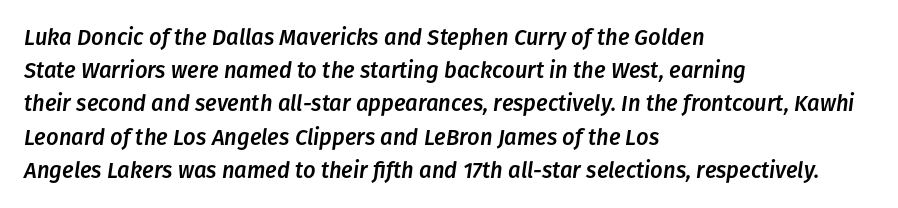
The image shows 22 px text type, italic (leaning right); set left-aligned, normal line spacing (1.51x), normal letter spacing, not underlined.
